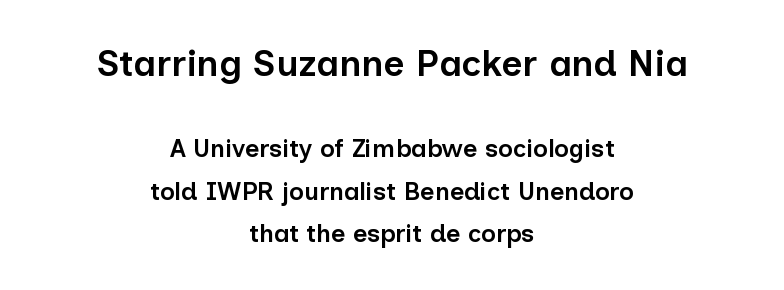
Q: Is the text bold? A: Semi-bold.
Q: Is the text italic (slanted)? A: No, it is upright.
Q: Is the typeface a serif or a sans-serif typeface? A: Sans-serif.
Q: Is the text underlined? A: No.
Q: How is the paragraph aligned? A: Centered.
Q: Is the spacing between letters normal or unusually wide? A: Normal.
Q: Which block of text is set in a larger size, the first (top) or the second (bottom)? A: The first (top) one.
Q: Width (condensed, normal, or wide)? A: Normal.
Q: Stroke contrast? A: Low.
Q: x-height? A: Medium.
Q: Monospaced? A: No.
